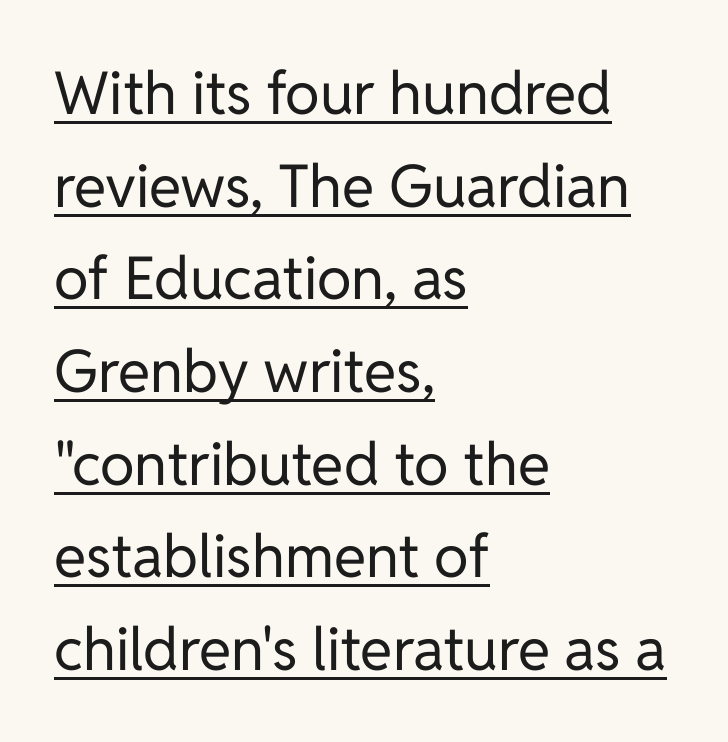
Q: Is the text bold? A: No.
Q: Is the text italic (slanted)? A: No, it is upright.
Q: Is the typeface a serif or a sans-serif typeface? A: Sans-serif.
Q: Is the text underlined? A: Yes.
Q: How is the paragraph aligned? A: Left-aligned.
Q: Is the spacing between letters normal or unusually wide? A: Normal.
Q: Is the spacing between lines tight, normal or loose? A: Normal.
Q: Width (condensed, normal, or wide)? A: Normal.
Q: Stroke contrast? A: Low.
Q: x-height? A: Medium.
Q: Monospaced? A: No.
